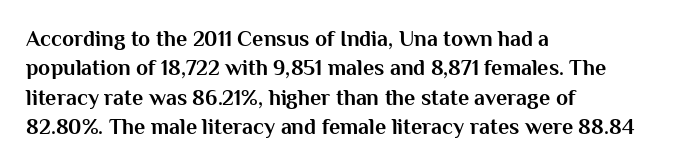
The vertical gap from one line to the next is medium. The rendering uses a bold face; every stroke is thick and dark. When letters stand straight like this, we call the style roman or upright. A typesetter would call this zero additional tracking.
